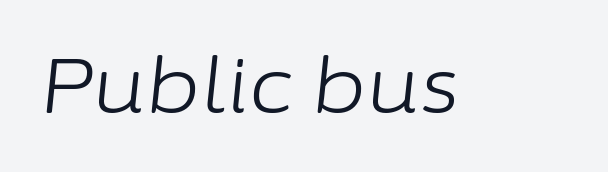
Q: Is the text bold? A: No.
Q: Is the text italic (slanted)? A: Yes, it leans right by about 6 degrees.
Q: Is the text underlined? A: No.
Q: Is the spacing between letters normal or unusually wide? A: Normal.
Q: Width (condensed, normal, or wide)? A: Normal.
Q: Stroke contrast? A: Low.
Q: x-height? A: Medium.
Q: Monospaced? A: No.
